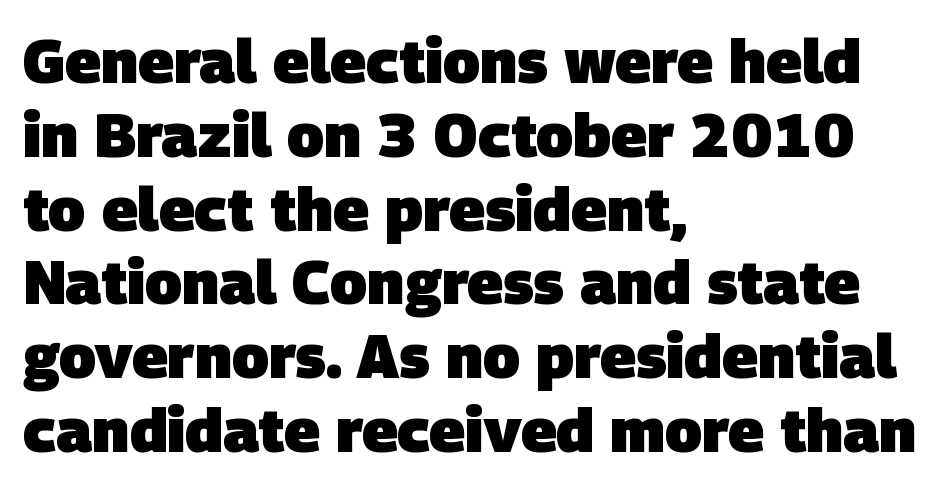
The image shows 61 px heavy sans-serif type; set left-aligned, line spacing 1.21x, normal letter spacing, not underlined; low stroke contrast and a large x-height.
